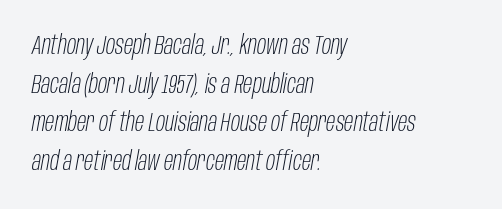
{"italic": "yes", "lean": "right", "slant_degrees": 10, "bold": "no", "underline": "no", "align": "left", "line_spacing": "normal", "line_spacing_ratio": 1.43, "letter_spacing": "normal", "letter_spacing_em": 0.0, "glyph_px": 27}
